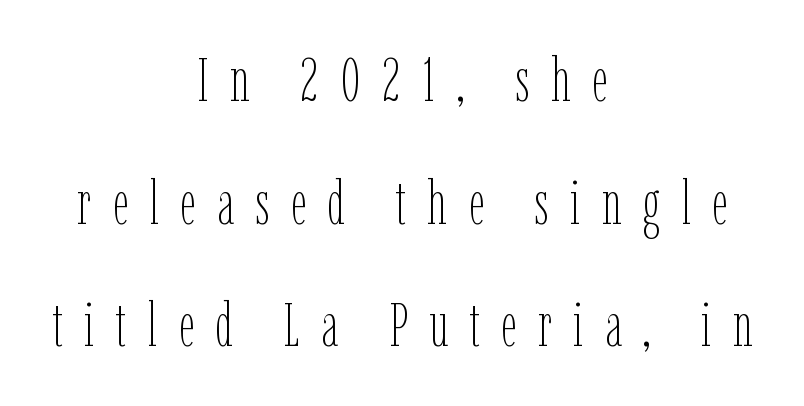
The image shows 61 px thin, condensed type, upright; set centered, loose line spacing (2.01x), unusually wide letter spacing (+0.35 em), not underlined; low stroke contrast and a medium x-height.
